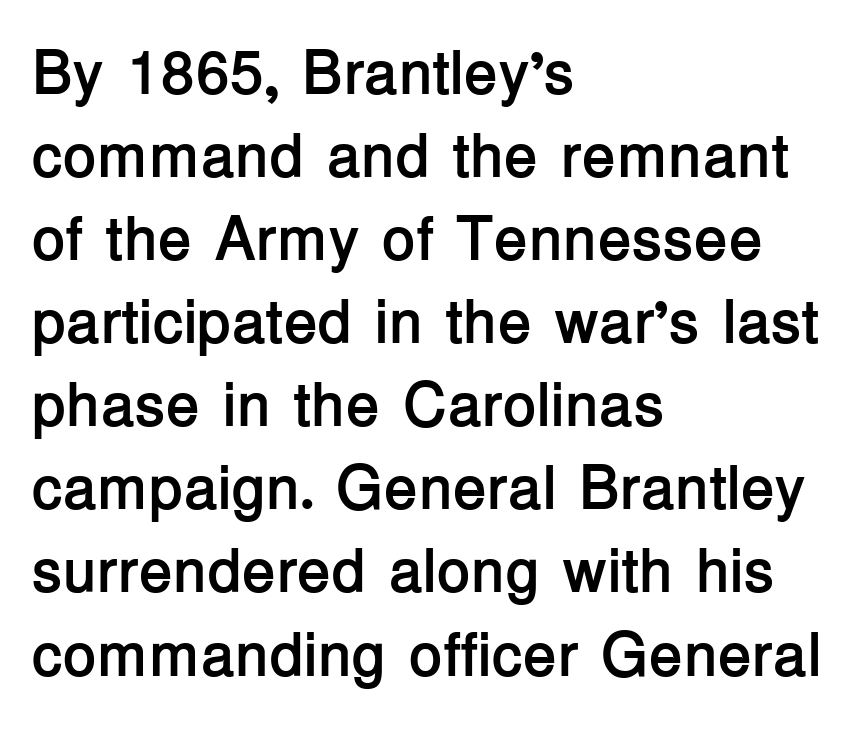
Q: Is the text bold? A: Yes.
Q: Is the text italic (slanted)? A: No, it is upright.
Q: Is the typeface a serif or a sans-serif typeface? A: Sans-serif.
Q: Is the text underlined? A: No.
Q: How is the paragraph aligned? A: Left-aligned.
Q: Is the spacing between letters normal or unusually wide? A: Normal.
Q: Is the spacing between lines tight, normal or loose? A: Normal.
Q: Width (condensed, normal, or wide)? A: Normal.
Q: Stroke contrast? A: Low.
Q: x-height? A: Medium.
Q: Monospaced? A: No.
